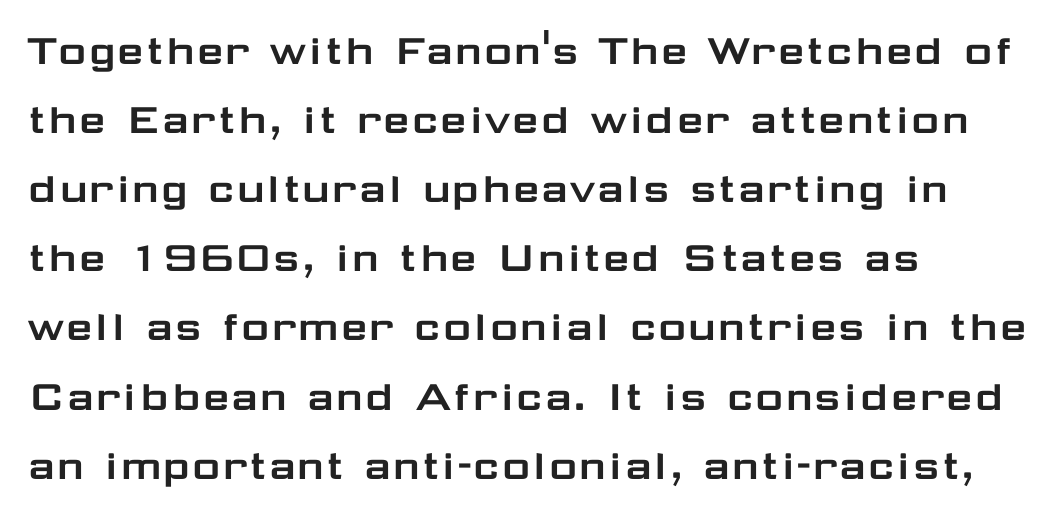
{"serif": "no", "italic": "no", "width": "wide", "stroke_contrast": "low", "x_height": "medium", "monospaced": "no", "underline": "no", "align": "left", "line_spacing": "normal", "line_spacing_ratio": 1.44, "letter_spacing": "normal", "letter_spacing_em": 0.0, "glyph_px": 48}
